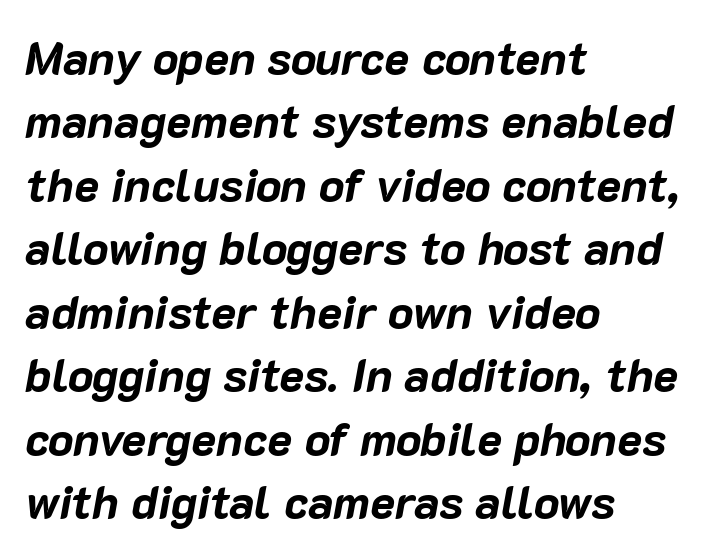
Q: Is the text bold? A: Yes.
Q: Is the text italic (slanted)? A: Yes, it leans right by about 10 degrees.
Q: Is the text underlined? A: No.
Q: How is the paragraph aligned? A: Left-aligned.
Q: Is the spacing between letters normal or unusually wide? A: Normal.
Q: Is the spacing between lines tight, normal or loose? A: Normal.
Q: Width (condensed, normal, or wide)? A: Normal.
Q: Stroke contrast? A: Low.
Q: x-height? A: Medium.
Q: Monospaced? A: No.
